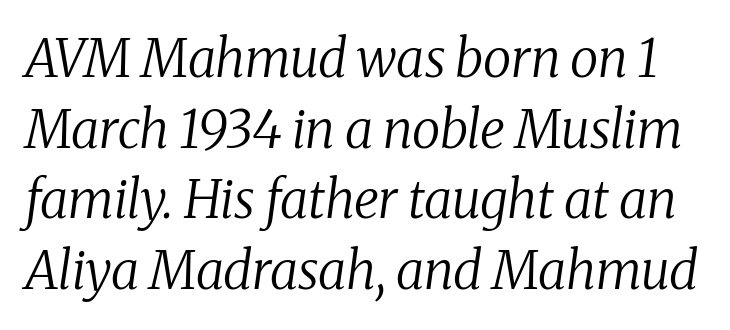
The image shows 52 px regular-weight serif type, italic (leaning right); set normal line spacing (1.36x), normal letter spacing, not underlined; medium stroke contrast and a medium x-height.
